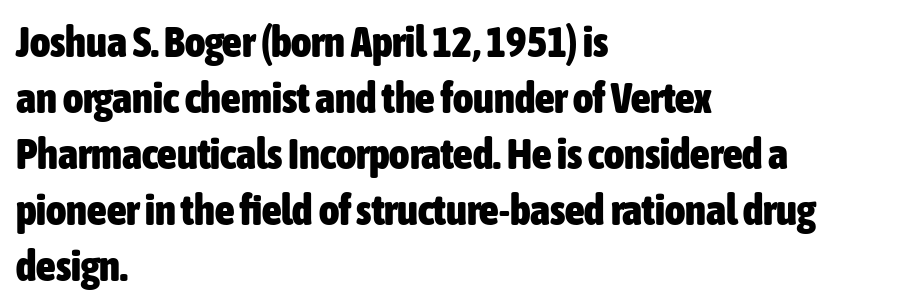
Q: Is the text bold? A: Yes.
Q: Is the text italic (slanted)? A: No, it is upright.
Q: Is the typeface a serif or a sans-serif typeface? A: Sans-serif.
Q: Is the text underlined? A: No.
Q: How is the paragraph aligned? A: Left-aligned.
Q: Is the spacing between letters normal or unusually wide? A: Normal.
Q: Is the spacing between lines tight, normal or loose? A: Normal.
Q: Width (condensed, normal, or wide)? A: Condensed.
Q: Stroke contrast? A: Low.
Q: x-height? A: Medium.
Q: Monospaced? A: No.
